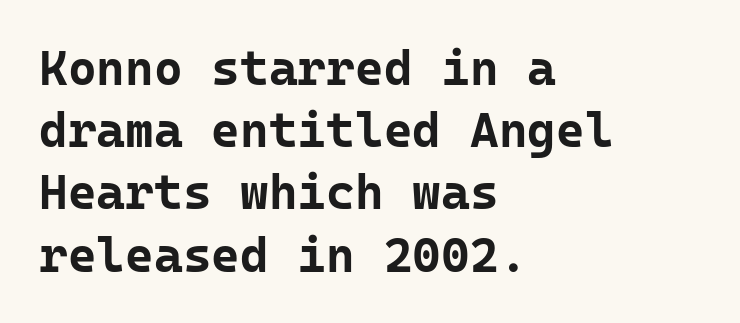
{"serif": "no", "italic": "no", "bold": "yes", "weight": "bold", "width": "normal", "stroke_contrast": "low", "x_height": "medium", "monospaced": "yes", "underline": "no", "align": "left", "line_spacing": "normal", "line_spacing_ratio": 1.27, "letter_spacing": "normal", "letter_spacing_em": 0.0, "glyph_px": 49}
